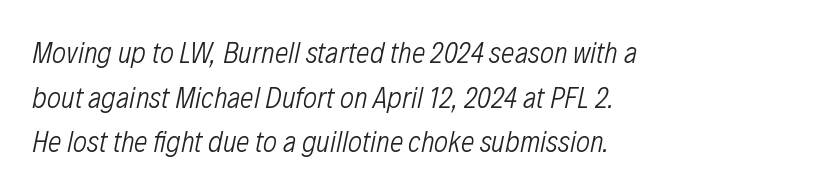
Q: Is the text bold? A: No.
Q: Is the text italic (slanted)? A: Yes, it leans right by about 12 degrees.
Q: Is the text underlined? A: No.
Q: How is the paragraph aligned? A: Left-aligned.
Q: Is the spacing between letters normal or unusually wide? A: Normal.
Q: Is the spacing between lines tight, normal or loose? A: Normal.
Q: Width (condensed, normal, or wide)? A: Condensed.
Q: Stroke contrast? A: Low.
Q: x-height? A: Medium.
Q: Monospaced? A: No.
